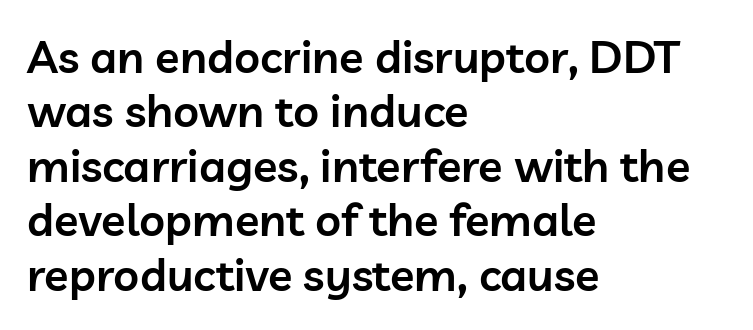
This is roman type, the default non-slanted kind. Honestly, there is no underline to notice here at all. The passage shown has conventional tracking throughout. Is this a sans? Yes — the strokes have no serifs. The paragraph shown leans on its left margin. On the weight axis this lands at semibold, roughly 600.
